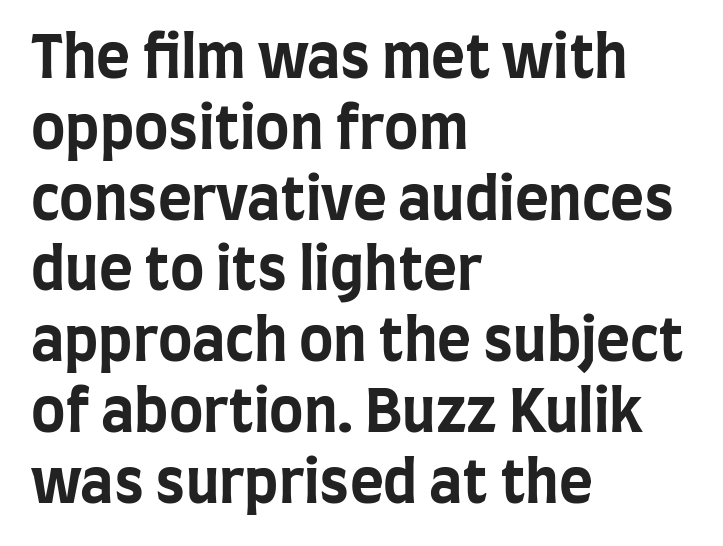
Style check: upright. Nobody drew a line under any word here. Are there feet on the stems? There aren't — it's a sans. What weight is shown? A full bold with thick strokes. The passage shown has conventional tracking throughout.
